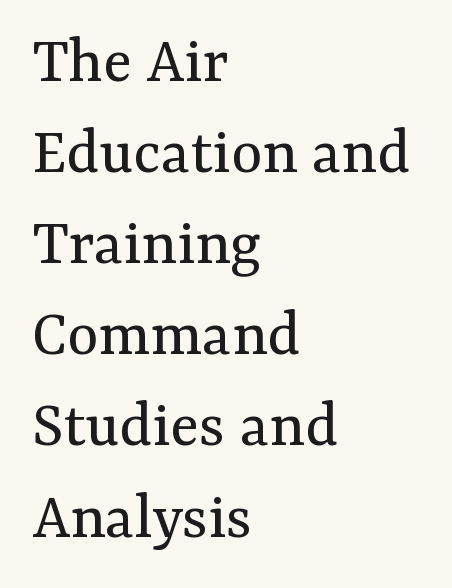
{"serif": "yes", "italic": "no", "bold": "no", "weight": "regular", "width": "normal", "stroke_contrast": "medium", "x_height": "medium", "monospaced": "no", "underline": "no", "align": "left", "line_spacing": "normal", "line_spacing_ratio": 1.36, "letter_spacing": "normal", "letter_spacing_em": 0.0, "glyph_px": 67}
